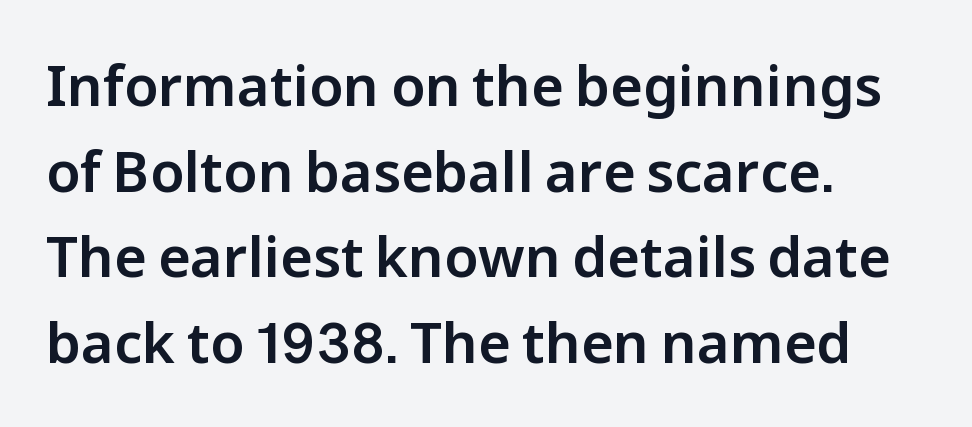
Q: Is the text italic (slanted)? A: No, it is upright.
Q: Is the typeface a serif or a sans-serif typeface? A: Sans-serif.
Q: Is the text underlined? A: No.
Q: How is the paragraph aligned? A: Left-aligned.
Q: Is the spacing between letters normal or unusually wide? A: Normal.
Q: Is the spacing between lines tight, normal or loose? A: Normal.
Q: Width (condensed, normal, or wide)? A: Normal.
Q: Stroke contrast? A: Low.
Q: x-height? A: Medium.
Q: Monospaced? A: No.
